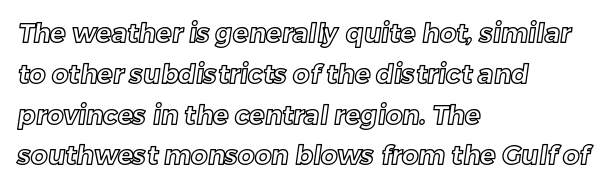
The area under the type is left untouched. Does the leading feel generous? No, just average. Does extra space separate the letters? No, they use regular spacing. Casual observation: everything's shoved over to the left.
